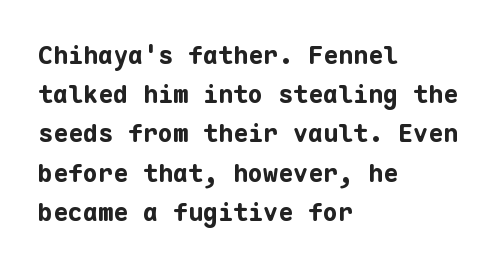
Q: Is the text bold? A: Yes.
Q: Is the text italic (slanted)? A: No, it is upright.
Q: Is the text underlined? A: No.
Q: How is the paragraph aligned? A: Left-aligned.
Q: Is the spacing between letters normal or unusually wide? A: Normal.
Q: Is the spacing between lines tight, normal or loose? A: Normal.
